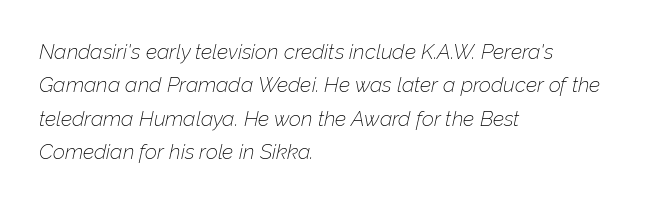
Q: Is the text bold? A: No.
Q: Is the text italic (slanted)? A: Yes, it leans right by about 12 degrees.
Q: Is the text underlined? A: No.
Q: How is the paragraph aligned? A: Left-aligned.
Q: Is the spacing between letters normal or unusually wide? A: Normal.
Q: Is the spacing between lines tight, normal or loose? A: Normal.
